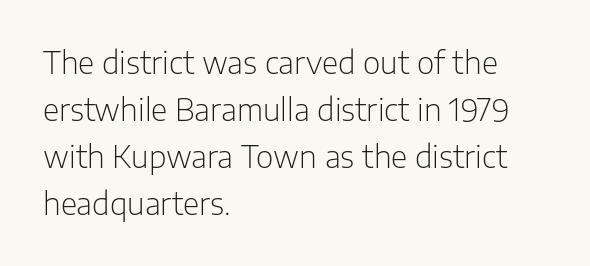
The image shows 30 px light sans-serif type, upright; set left-aligned, normal line spacing (1.57x), normal letter spacing, not underlined; low stroke contrast and a medium x-height.
